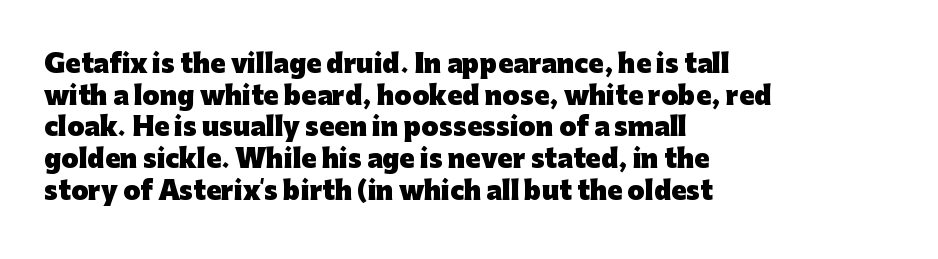
Q: Is the text bold? A: Yes.
Q: Is the text italic (slanted)? A: No, it is upright.
Q: Is the text underlined? A: No.
Q: How is the paragraph aligned? A: Left-aligned.
Q: Is the spacing between letters normal or unusually wide? A: Normal.
Q: Is the spacing between lines tight, normal or loose? A: Normal.
